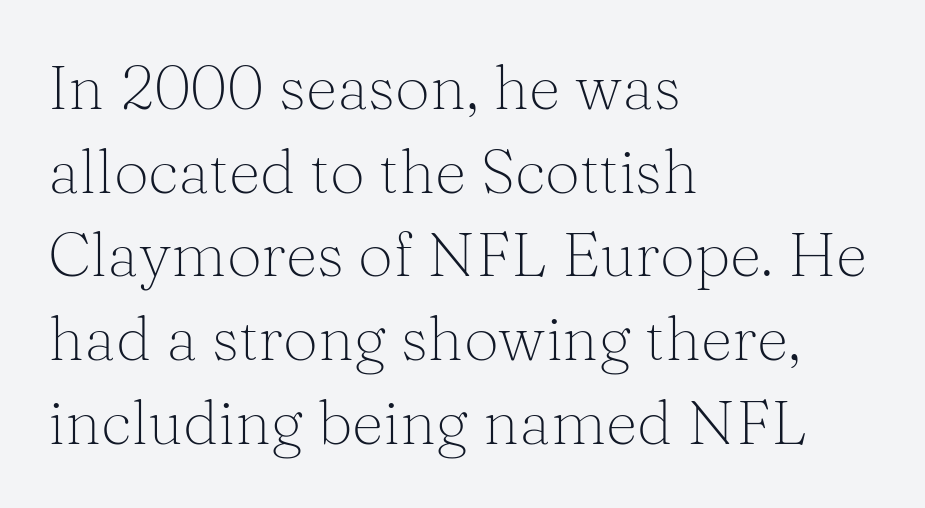
Q: Is the text bold? A: No.
Q: Is the text italic (slanted)? A: No, it is upright.
Q: Is the typeface a serif or a sans-serif typeface? A: Serif.
Q: Is the text underlined? A: No.
Q: How is the paragraph aligned? A: Left-aligned.
Q: Is the spacing between letters normal or unusually wide? A: Normal.
Q: Is the spacing between lines tight, normal or loose? A: Normal.
Q: Width (condensed, normal, or wide)? A: Normal.
Q: Stroke contrast? A: Medium.
Q: x-height? A: Medium.
Q: Monospaced? A: No.
